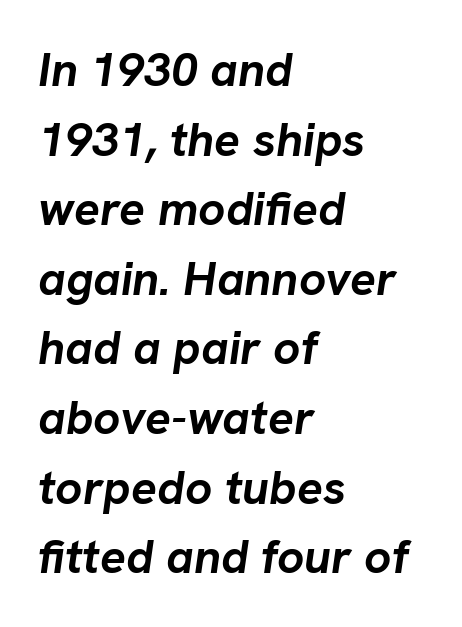
Lines of text with bare space underneath. Glyph-to-glyph distance matches everyday printed text. Character widths vary here, with narrow letters taking less room than wide ones. The strokes are fattened all the way to bold. Layout note: lines flush left.
